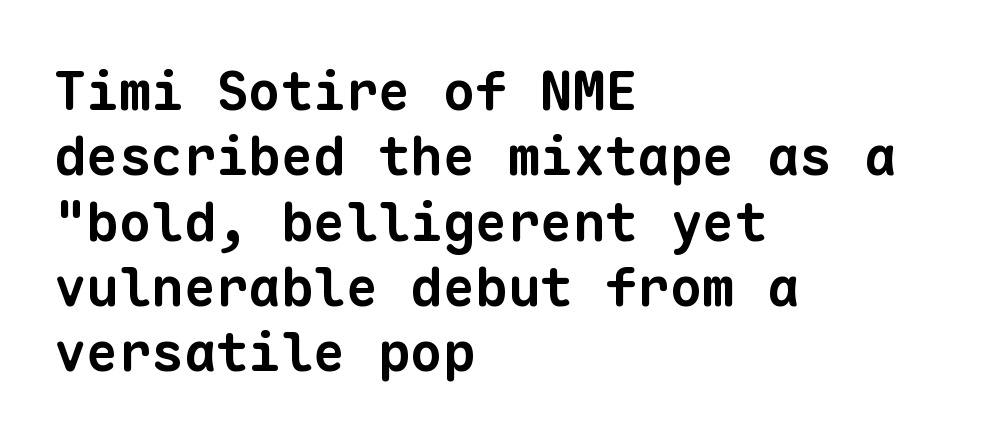
Q: Is the text bold? A: Yes.
Q: Is the typeface a serif or a sans-serif typeface? A: Sans-serif.
Q: Is the text underlined? A: No.
Q: How is the paragraph aligned? A: Left-aligned.
Q: Is the spacing between letters normal or unusually wide? A: Normal.
Q: Width (condensed, normal, or wide)? A: Normal.
Q: Stroke contrast? A: Low.
Q: x-height? A: Medium.
Q: Monospaced? A: Yes.
